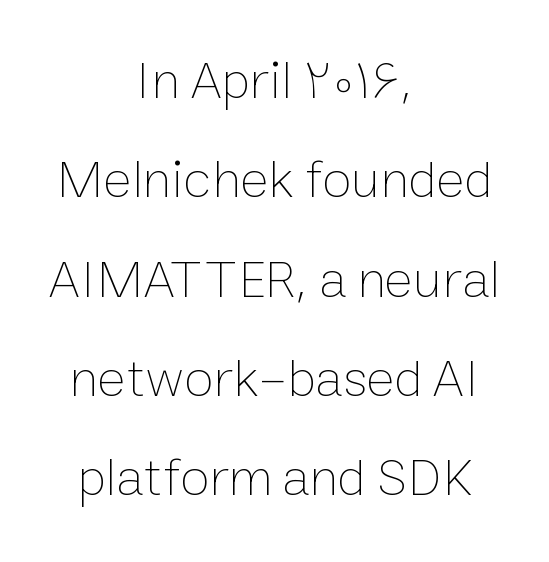
{"italic": "no", "bold": "no", "weight": "thin", "width": "normal", "stroke_contrast": "low", "x_height": "medium", "monospaced": "no", "underline": "no", "align": "center", "line_spacing_ratio": 1.84, "letter_spacing": "normal", "letter_spacing_em": 0.0, "glyph_px": 54}
